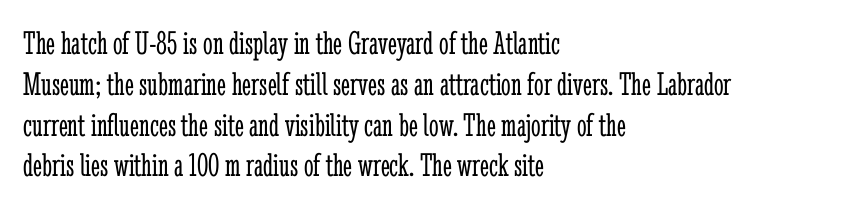
Q: Is the text bold? A: No.
Q: Is the text italic (slanted)? A: No, it is upright.
Q: Is the typeface a serif or a sans-serif typeface? A: Serif.
Q: Is the text underlined? A: No.
Q: How is the paragraph aligned? A: Left-aligned.
Q: Is the spacing between letters normal or unusually wide? A: Normal.
Q: Width (condensed, normal, or wide)? A: Condensed.
Q: Stroke contrast? A: Low.
Q: x-height? A: Medium.
Q: Monospaced? A: No.
